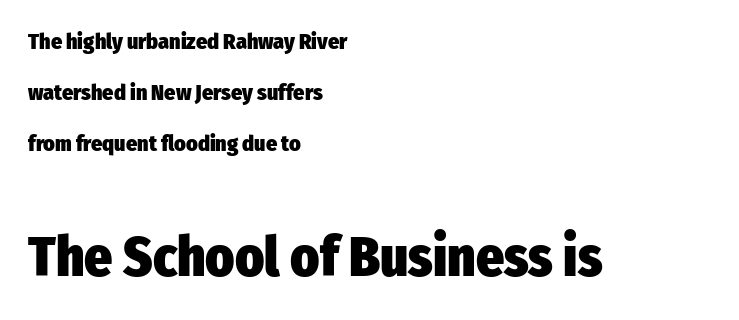
Q: Is the text bold? A: Yes.
Q: Is the text italic (slanted)? A: No, it is upright.
Q: Is the typeface a serif or a sans-serif typeface? A: Sans-serif.
Q: Is the text underlined? A: No.
Q: How is the paragraph aligned? A: Left-aligned.
Q: Is the spacing between letters normal or unusually wide? A: Normal.
Q: Is the spacing between lines tight, normal or loose? A: Loose.
Q: Which block of text is set in a larger size, the first (top) or the second (bottom)? A: The second (bottom) one.
Q: Width (condensed, normal, or wide)? A: Condensed.
Q: Stroke contrast? A: Low.
Q: x-height? A: Medium.
Q: Monospaced? A: No.
